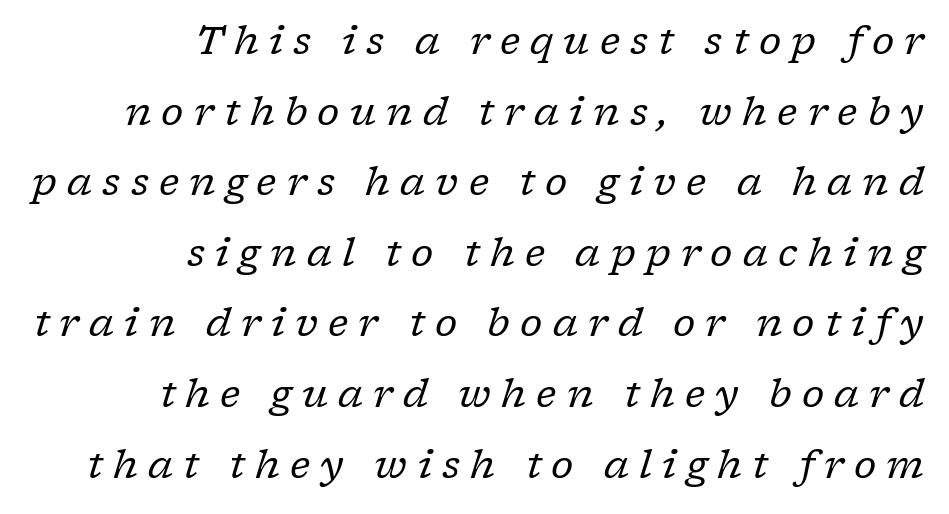
You could not count columns in this text — the font is proportionally spaced. The whole block is typeset with a tilt. Does the copy run flush right? Yes — the right margin is perfectly even. Tracking here is generous; glyphs stand well apart from one another. No word sits above an underline.
